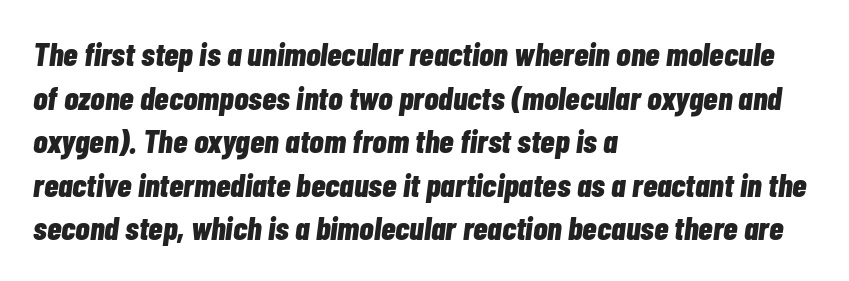
Rows of type keep a routine distance in the vertical direction. Letter spacing: default. When letters slant like this, we call the style italic. The face used here has the dense, thick strokes of a bold.
